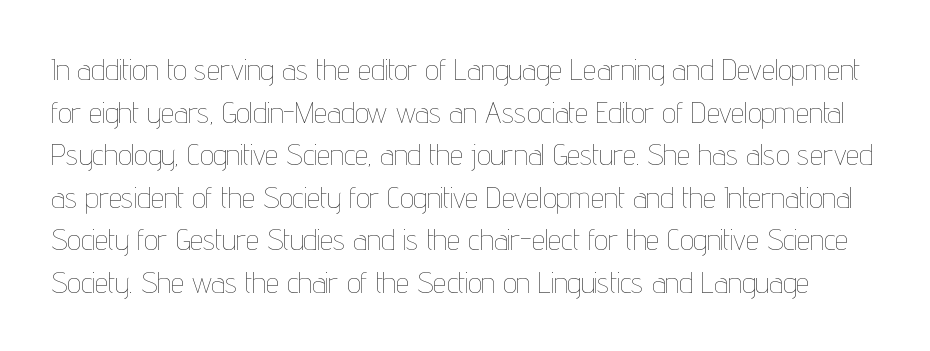
A typesetter would call this proportional, since set widths differ per character. Type without underlining. Is there any slant? The stems are plumb. Spacing between characters is what you'd get straight out of the box.
